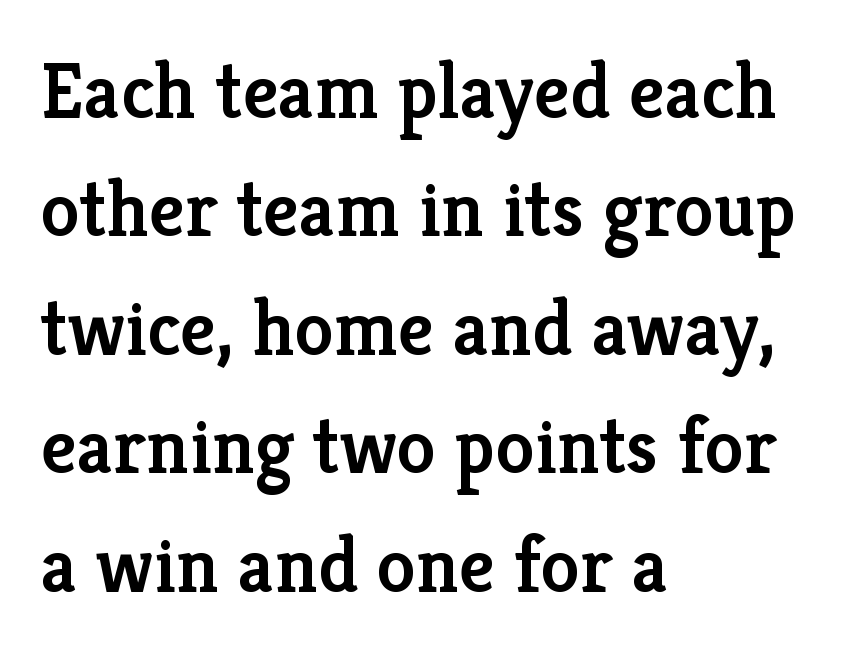
A typesetter would call this proportional, since set widths differ per character. The letters are semibold — heavier than regular but short of a full bold. Baseline-to-baseline distance is the conventional proportion of letter height. Tracking value appears to be zero — textbook default spacing. Left-aligned paragraph, ragged on the right. Note: serifs present on the glyphs.
